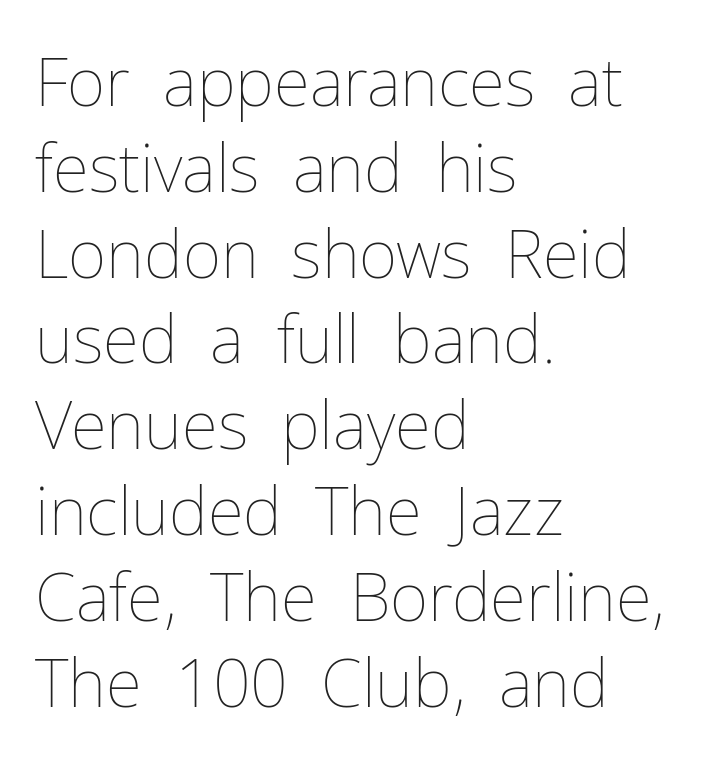
{"italic": "no", "bold": "no", "weight": "thin", "width": "normal", "stroke_contrast": "low", "x_height": "medium", "monospaced": "no", "underline": "no", "align": "left", "line_spacing": "normal", "line_spacing_ratio": 1.3, "letter_spacing": "normal", "letter_spacing_em": 0.0, "glyph_px": 66}
